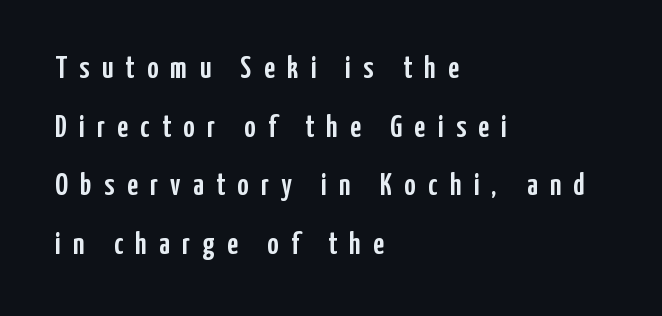
Q: Is the text italic (slanted)? A: No, it is upright.
Q: Is the typeface a serif or a sans-serif typeface? A: Sans-serif.
Q: Is the text underlined? A: No.
Q: How is the paragraph aligned? A: Left-aligned.
Q: Is the spacing between letters normal or unusually wide? A: Unusually wide.
Q: Width (condensed, normal, or wide)? A: Condensed.
Q: Stroke contrast? A: Low.
Q: x-height? A: Medium.
Q: Monospaced? A: No.
